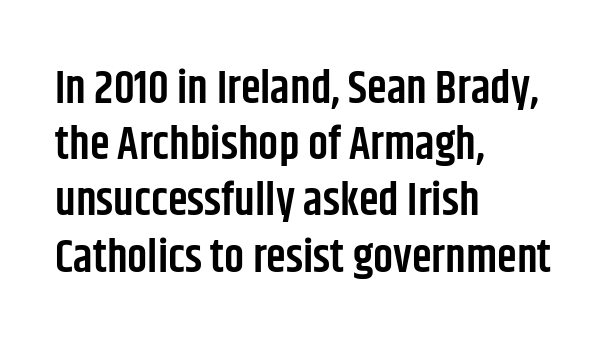
Q: Is the text bold? A: Semi-bold.
Q: Is the text italic (slanted)? A: No, it is upright.
Q: Is the typeface a serif or a sans-serif typeface? A: Sans-serif.
Q: Is the text underlined? A: No.
Q: How is the paragraph aligned? A: Left-aligned.
Q: Is the spacing between letters normal or unusually wide? A: Normal.
Q: Is the spacing between lines tight, normal or loose? A: Normal.
Q: Width (condensed, normal, or wide)? A: Condensed.
Q: Stroke contrast? A: Low.
Q: x-height? A: Large.
Q: Monospaced? A: No.
